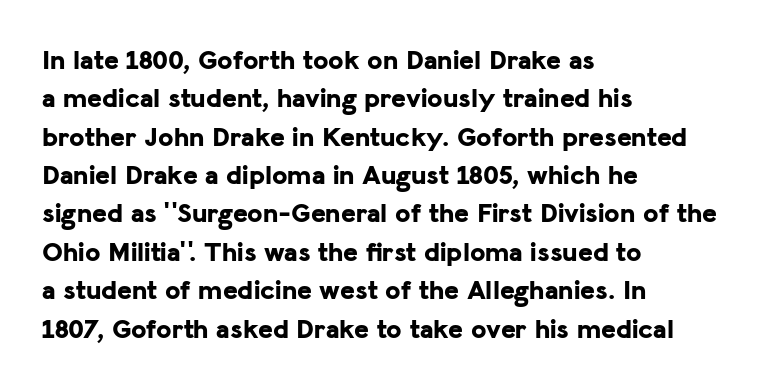
{"serif": "no", "italic": "no", "bold": "yes", "weight": "bold", "width": "normal", "stroke_contrast": "low", "x_height": "medium", "monospaced": "no", "underline": "no", "align": "left", "line_spacing": "normal", "line_spacing_ratio": 1.37, "letter_spacing": "normal", "letter_spacing_em": 0.0, "glyph_px": 28}
